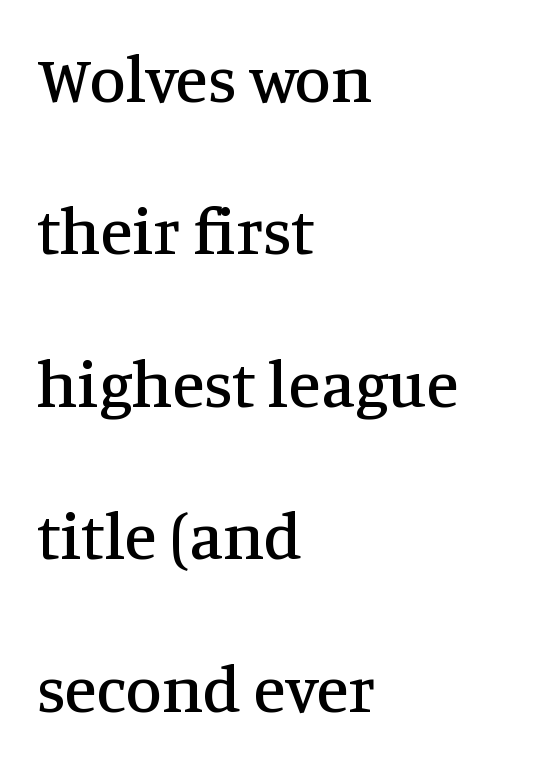
Q: Is the text italic (slanted)? A: No, it is upright.
Q: Is the typeface a serif or a sans-serif typeface? A: Serif.
Q: Is the text underlined? A: No.
Q: How is the paragraph aligned? A: Left-aligned.
Q: Is the spacing between letters normal or unusually wide? A: Normal.
Q: Is the spacing between lines tight, normal or loose? A: Loose.
Q: Width (condensed, normal, or wide)? A: Normal.
Q: Stroke contrast? A: Medium.
Q: x-height? A: Large.
Q: Monospaced? A: No.
